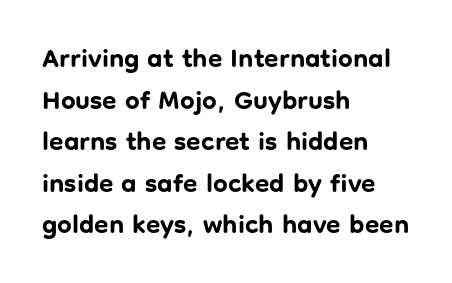
Q: Is the text bold? A: Yes.
Q: Is the text italic (slanted)? A: No, it is upright.
Q: Is the text underlined? A: No.
Q: How is the paragraph aligned? A: Left-aligned.
Q: Is the spacing between letters normal or unusually wide? A: Normal.
Q: Is the spacing between lines tight, normal or loose? A: Normal.
